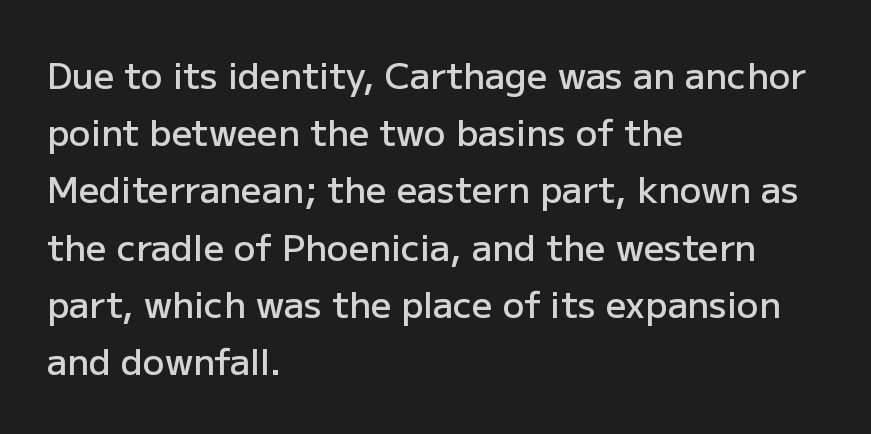
The specimen omits any rule beneath the text block's lines. How are the letters spaced? Ordinarily, with no added tracking. Look at the stroke-to-counter ratio: somewhat heavy, a semibold. The text block is weighted toward the left margin, trailing off unevenly rightward. Looks like regular typesetting: each glyph gets only the width it needs. The rendering shows plain stroke endings on the letterforms — a sans-serif design.
